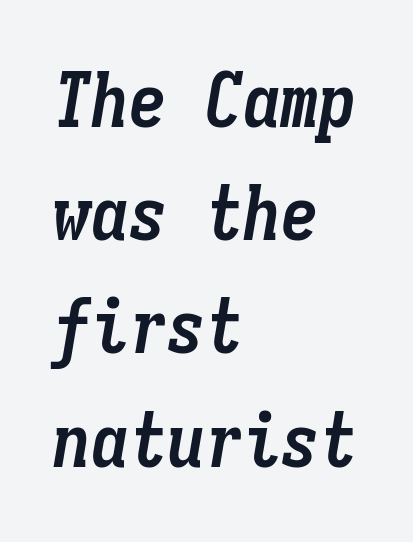
Q: Is the text bold? A: Yes.
Q: Is the text italic (slanted)? A: Yes, it leans right by about 9 degrees.
Q: Is the text underlined? A: No.
Q: How is the paragraph aligned? A: Left-aligned.
Q: Is the spacing between letters normal or unusually wide? A: Normal.
Q: Is the spacing between lines tight, normal or loose? A: Normal.
Q: Width (condensed, normal, or wide)? A: Condensed.
Q: Stroke contrast? A: Low.
Q: x-height? A: Medium.
Q: Monospaced? A: Yes.
